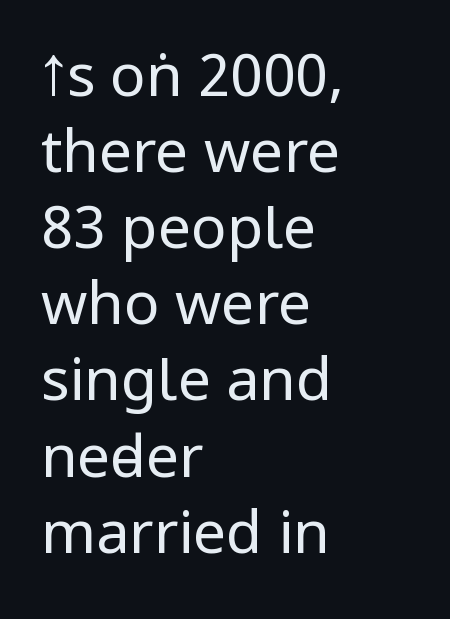
Q: Is the text bold? A: No.
Q: Is the text italic (slanted)? A: No, it is upright.
Q: Is the typeface a serif or a sans-serif typeface? A: Sans-serif.
Q: Is the text underlined? A: No.
Q: How is the paragraph aligned? A: Left-aligned.
Q: Is the spacing between letters normal or unusually wide? A: Normal.
Q: Is the spacing between lines tight, normal or loose? A: Normal.
Q: Width (condensed, normal, or wide)? A: Condensed.
Q: Stroke contrast? A: Low.
